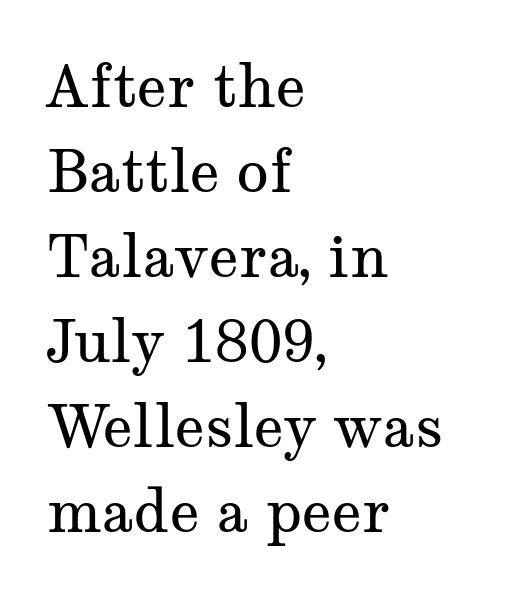
Weight: not bold — regular or lighter. The letters advance in unequal steps, a hallmark of proportional type. What stands out about the letter spacing? Nothing — it is the standard amount. Leading: standard. This rendering uses left alignment, leaving the right contour irregular.
